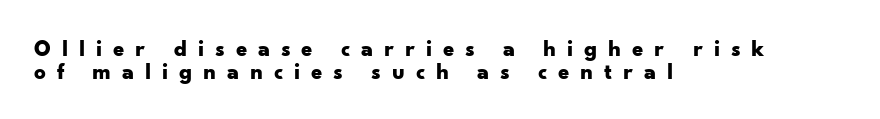
Q: Is the text bold? A: Yes.
Q: Is the text italic (slanted)? A: No, it is upright.
Q: Is the text underlined? A: No.
Q: How is the paragraph aligned? A: Left-aligned.
Q: Is the spacing between letters normal or unusually wide? A: Unusually wide.
Q: Is the spacing between lines tight, normal or loose? A: Tight.
